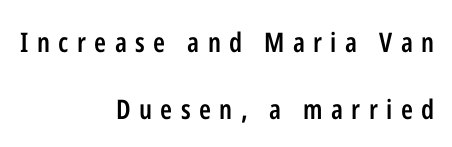
The specimen reads as upright at a glance. Teacher's note: observe the even right margin — that is flush-right alignment. Each word looks stretched out because of the extra space between its letters. The strip under each line holds only bare page. The designer dialed line spacing up above the default. A somewhat darkened texture: the type is semibold rather than bold.
